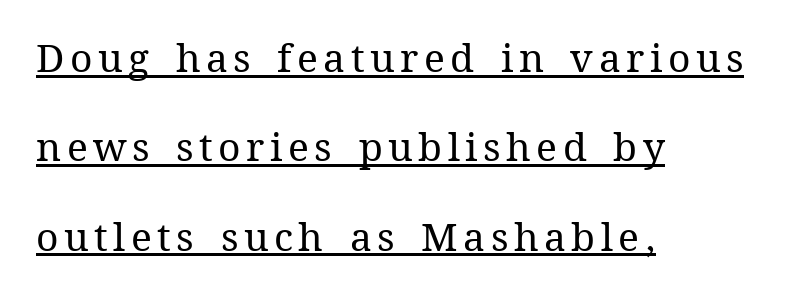
Q: Is the text bold? A: No.
Q: Is the text italic (slanted)? A: No, it is upright.
Q: Is the text underlined? A: Yes.
Q: How is the paragraph aligned? A: Left-aligned.
Q: Is the spacing between lines tight, normal or loose? A: Loose.
Q: Width (condensed, normal, or wide)? A: Normal.
Q: Stroke contrast? A: Medium.
Q: x-height? A: Medium.
Q: Monospaced? A: No.
